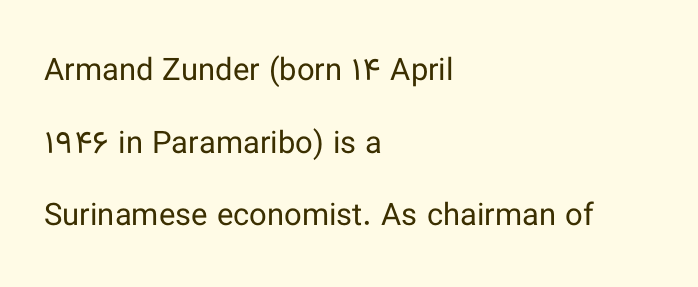
Q: Is the text bold? A: No.
Q: Is the text italic (slanted)? A: No, it is upright.
Q: Is the typeface a serif or a sans-serif typeface? A: Sans-serif.
Q: Is the text underlined? A: No.
Q: How is the paragraph aligned? A: Left-aligned.
Q: Is the spacing between letters normal or unusually wide? A: Normal.
Q: Is the spacing between lines tight, normal or loose? A: Loose.
Q: Width (condensed, normal, or wide)? A: Normal.
Q: Stroke contrast? A: Low.
Q: x-height? A: Medium.
Q: Monospaced? A: No.
